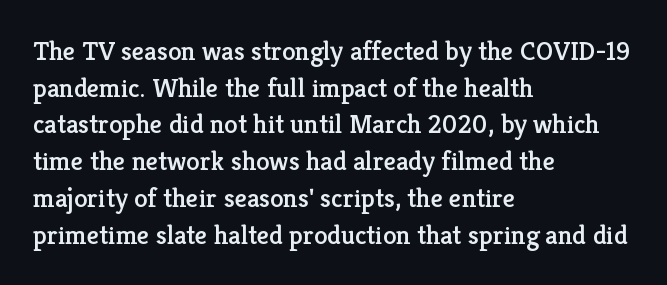
Alignment: flush left. The lettering stays uniformly vertical, giving the passage a roman look. The block of text has a typical density, with ordinary space between rows. Beneath every word, the page is bare. Compared with typical body copy, the letter spacing here is the same.
